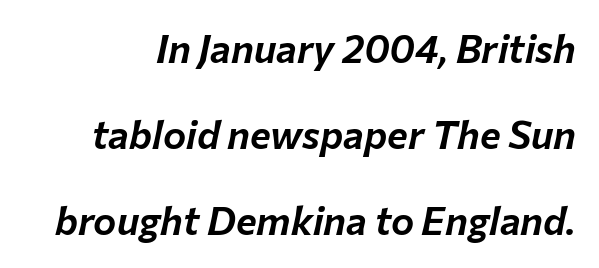
Q: Is the text italic (slanted)? A: Yes, it leans right by about 12 degrees.
Q: Is the text underlined? A: No.
Q: Is the spacing between letters normal or unusually wide? A: Normal.
Q: Is the spacing between lines tight, normal or loose? A: Loose.
Q: Width (condensed, normal, or wide)? A: Normal.
Q: Stroke contrast? A: Low.
Q: x-height? A: Medium.
Q: Monospaced? A: No.
